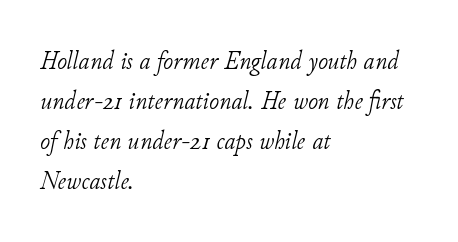
Q: Is the text bold? A: No.
Q: Is the text italic (slanted)? A: Yes, it leans right by about 11 degrees.
Q: Is the text underlined? A: No.
Q: How is the paragraph aligned? A: Left-aligned.
Q: Is the spacing between letters normal or unusually wide? A: Normal.
Q: Is the spacing between lines tight, normal or loose? A: Normal.
